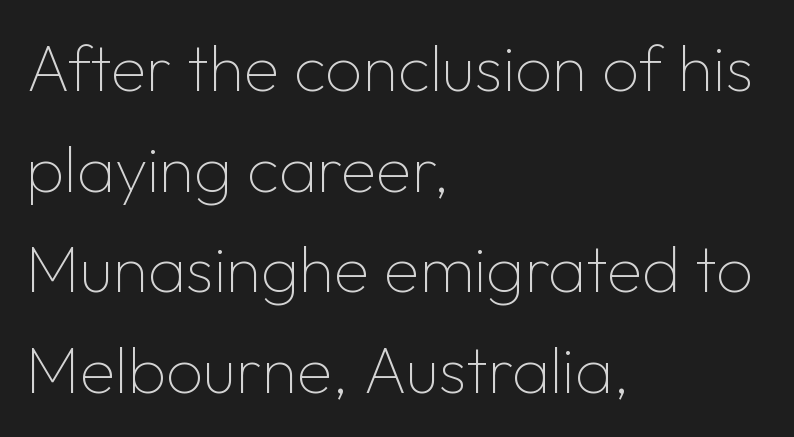
Q: Is the text bold? A: No.
Q: Is the text italic (slanted)? A: No, it is upright.
Q: Is the typeface a serif or a sans-serif typeface? A: Sans-serif.
Q: Is the text underlined? A: No.
Q: How is the paragraph aligned? A: Left-aligned.
Q: Is the spacing between letters normal or unusually wide? A: Normal.
Q: Is the spacing between lines tight, normal or loose? A: Normal.
Q: Width (condensed, normal, or wide)? A: Normal.
Q: Stroke contrast? A: Low.
Q: x-height? A: Medium.
Q: Monospaced? A: No.
